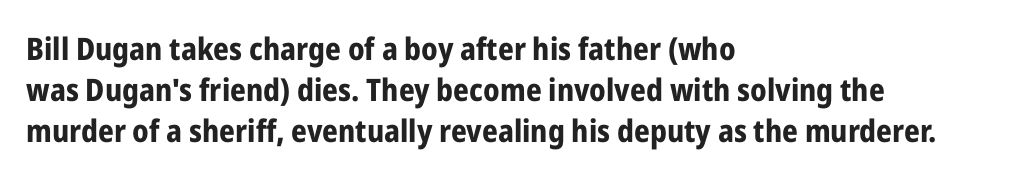
The image shows 31 px bold, condensed sans-serif type, upright; set left-aligned, normal line spacing (1.33x), normal letter spacing, not underlined; low stroke contrast and a medium x-height.
